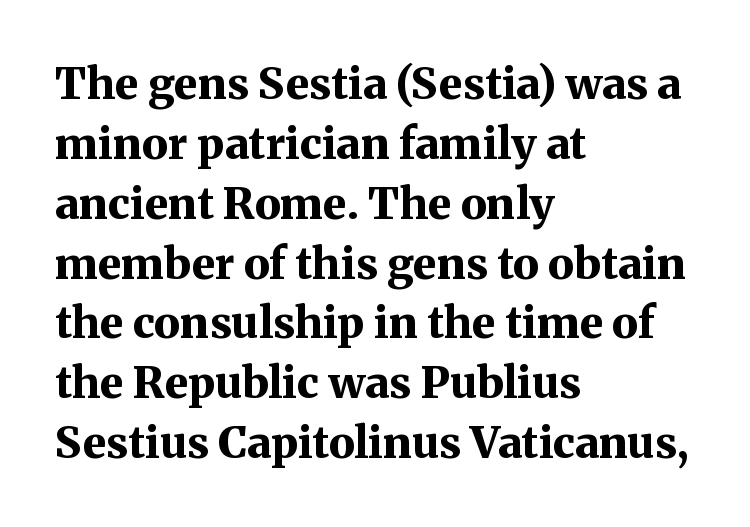
The image shows 44 px bold serif type, upright; set left-aligned, normal line spacing (1.36x), normal letter spacing, not underlined; medium stroke contrast and a medium x-height.
